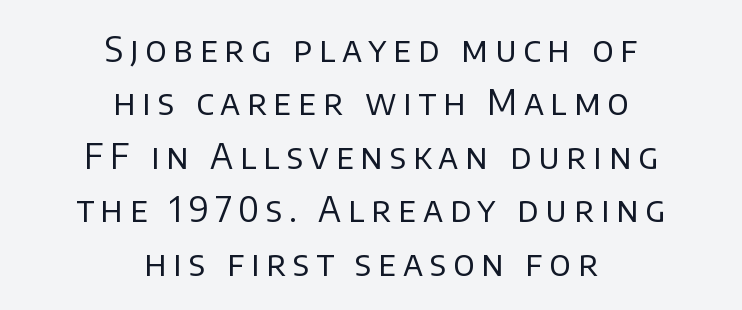
The image shows 34 px regular-weight sans-serif type, upright; set centered, normal line spacing (1.57x), unusually wide letter spacing (+0.2 em), not underlined; low stroke contrast and a large x-height.
